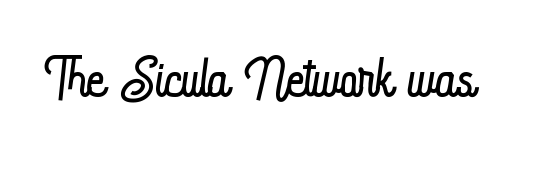
Honestly, the letter spacing is just normal — you wouldn't notice it. The letters look calm and open, with moderate or lighter stems. The words here are not underlined. Proportional: the letters do not fall into vertical columns.
